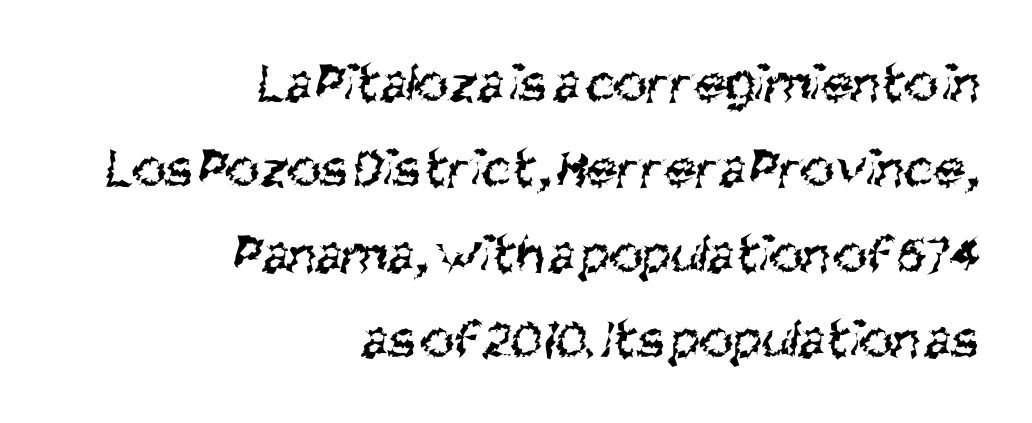
{"serif": "no", "bold": "no", "weight": "regular", "width": "condensed", "stroke_contrast": "medium", "x_height": "large", "monospaced": "no", "underline": "no", "align": "right", "line_spacing": "normal", "line_spacing_ratio": 1.5, "letter_spacing": "normal", "letter_spacing_em": 0.0, "glyph_px": 57}
